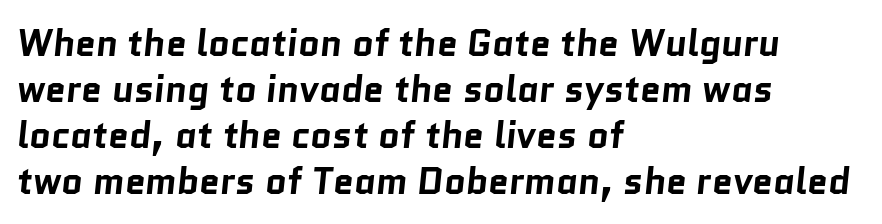
The image shows 37 px bold sans-serif type; set left-aligned, line spacing 1.24x, normal letter spacing, not underlined; low stroke contrast and a medium x-height.
